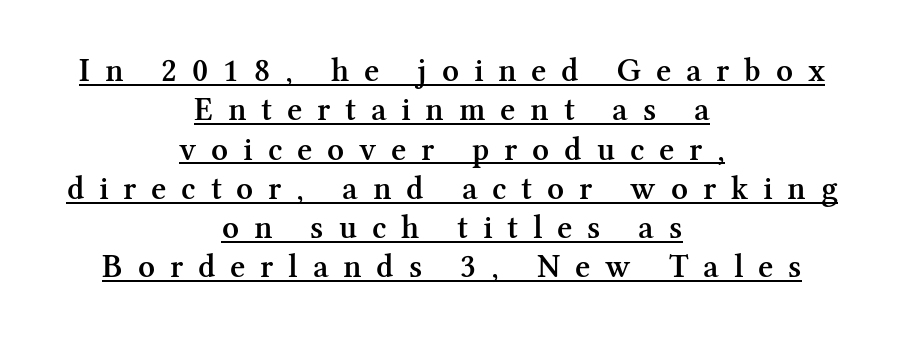
Q: Is the text bold? A: Semi-bold.
Q: Is the text italic (slanted)? A: No, it is upright.
Q: Is the typeface a serif or a sans-serif typeface? A: Serif.
Q: Is the text underlined? A: Yes.
Q: How is the paragraph aligned? A: Centered.
Q: Is the spacing between letters normal or unusually wide? A: Unusually wide.
Q: Width (condensed, normal, or wide)? A: Normal.
Q: Stroke contrast? A: Medium.
Q: x-height? A: Medium.
Q: Monospaced? A: No.
